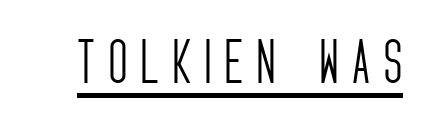
Q: Is the text bold? A: No.
Q: Is the text italic (slanted)? A: No, it is upright.
Q: Is the typeface a serif or a sans-serif typeface? A: Sans-serif.
Q: Is the text underlined? A: Yes.
Q: Is the spacing between letters normal or unusually wide? A: Unusually wide.
Q: Width (condensed, normal, or wide)? A: Condensed.
Q: Stroke contrast? A: Low.
Q: x-height? A: Large.
Q: Monospaced? A: No.
